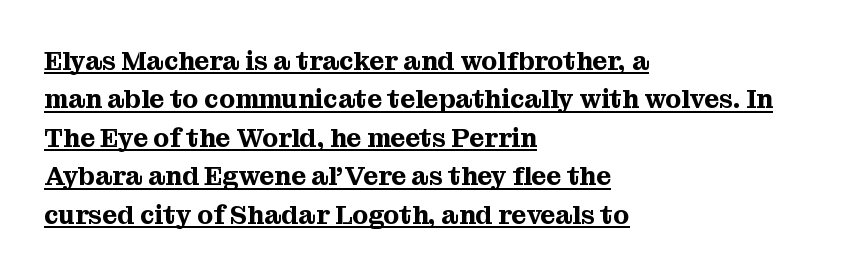
Q: Is the text italic (slanted)? A: No, it is upright.
Q: Is the text underlined? A: Yes.
Q: How is the paragraph aligned? A: Left-aligned.
Q: Is the spacing between letters normal or unusually wide? A: Normal.
Q: Is the spacing between lines tight, normal or loose? A: Normal.
